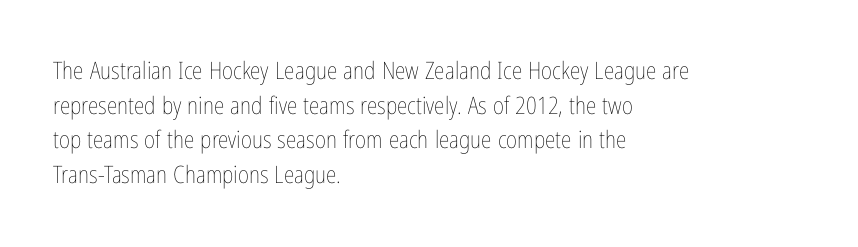
Regarding leading, the lines here are spaced in the standard way. The letters look calm and open, with moderate or lighter stems. Layout note: lines flush left. The rendering keeps characters at their native spacing. The lettering stays uniformly vertical, giving the passage a roman look. Underline: absent.
